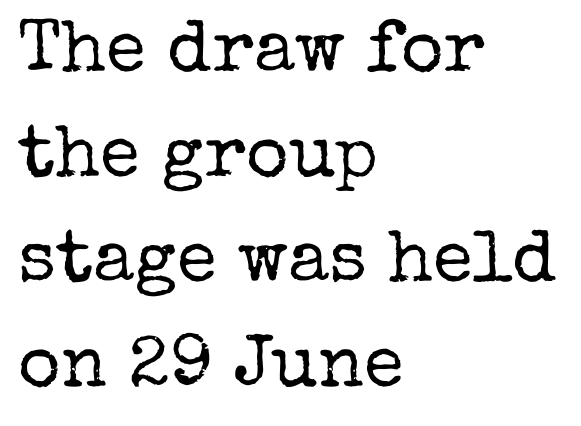
The image shows 73 px regular-weight serif type, upright; set left-aligned, normal line spacing (1.44x), normal letter spacing, not underlined; low stroke contrast and a medium x-height.
